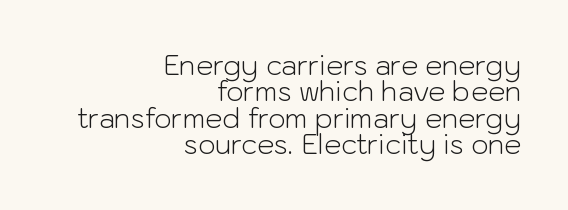
The face used here is rendered with its standard letterfit. Words float on clear page, feet unadorned. You could barely slide anything between these rows. This is not heavy type; no bold has been used. Leftover space on each line is placed entirely before the opening word. Notice how the stems are strictly vertical — no italics here.
